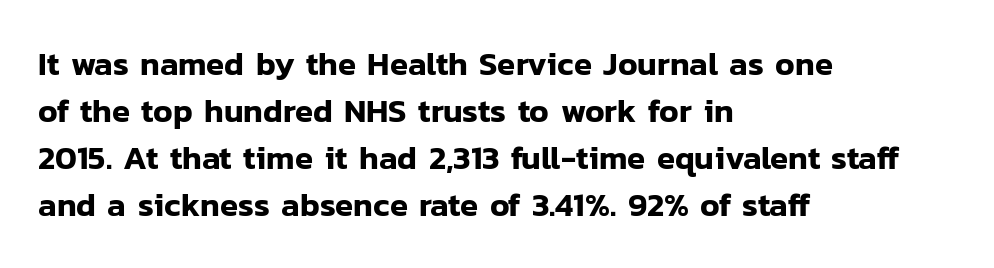
{"serif": "no", "italic": "no", "width": "normal", "stroke_contrast": "low", "x_height": "medium", "monospaced": "no", "underline": "no", "align": "left", "line_spacing": "normal", "line_spacing_ratio": 1.42, "letter_spacing": "normal", "letter_spacing_em": 0.0, "glyph_px": 33}
